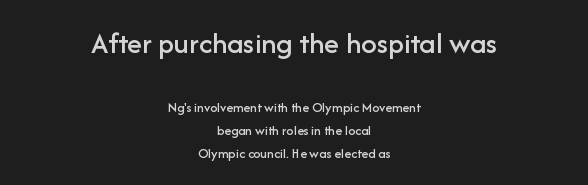
The image shows 31 px sans-serif type, upright; set centered, normal line spacing (1.64x), normal letter spacing, not underlined; the first (top) block is 2.21x larger; low stroke contrast and a medium x-height.
